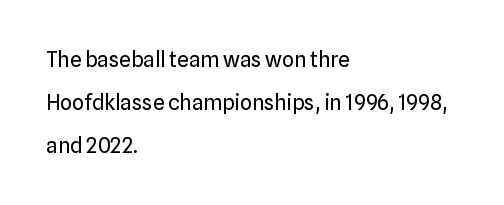
{"italic": "no", "bold": "no", "underline": "no", "align": "left", "line_spacing": "loose", "line_spacing_ratio": 2.05, "letter_spacing": "normal", "letter_spacing_em": 0.0, "glyph_px": 21}
